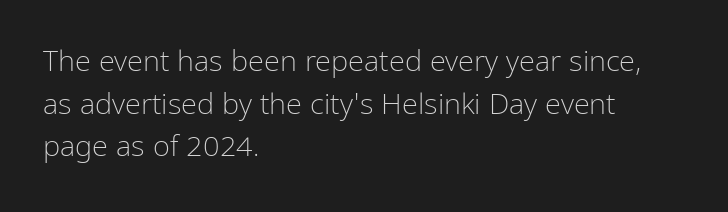
The specimen omits any rule beneath the text block's lines. Layout note: lines flush left. Here the designer chose a conventional face with non-uniform glyph widths. Inter-character spacing is left at the font's built-in metrics. Each letter's strokes conclude bluntly, with no projecting serifs. A roman cut, with each character standing at attention.
